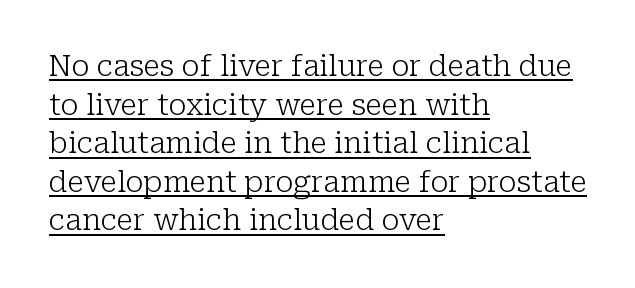
{"serif": "yes", "italic": "no", "bold": "no", "weight": "light", "width": "normal", "stroke_contrast": "low", "x_height": "medium", "monospaced": "no", "underline": "yes", "align": "left", "line_spacing": "normal", "line_spacing_ratio": 1.33, "letter_spacing": "normal", "letter_spacing_em": 0.0, "glyph_px": 29}
